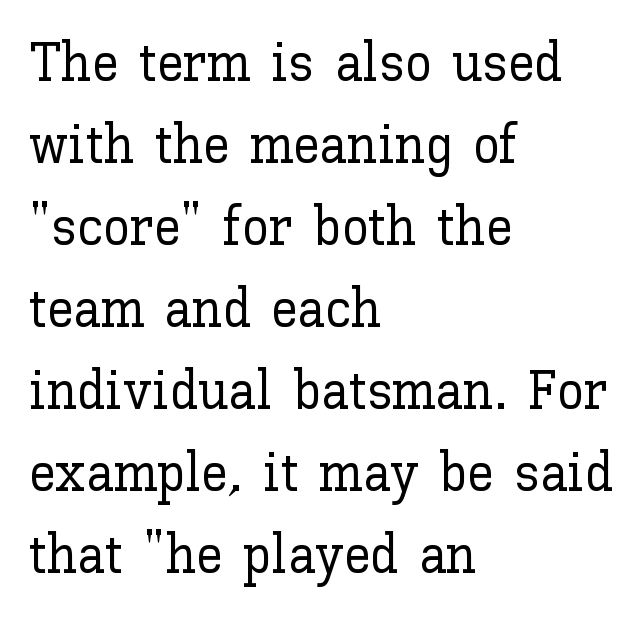
Q: Is the text italic (slanted)? A: No, it is upright.
Q: Is the text underlined? A: No.
Q: How is the paragraph aligned? A: Left-aligned.
Q: Is the spacing between letters normal or unusually wide? A: Normal.
Q: Is the spacing between lines tight, normal or loose? A: Normal.
Q: Width (condensed, normal, or wide)? A: Normal.
Q: Stroke contrast? A: Low.
Q: x-height? A: Medium.
Q: Monospaced? A: No.
